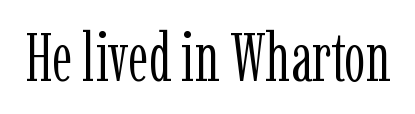
Q: Is the text bold? A: No.
Q: Is the text italic (slanted)? A: No, it is upright.
Q: Is the typeface a serif or a sans-serif typeface? A: Serif.
Q: Is the text underlined? A: No.
Q: Is the spacing between letters normal or unusually wide? A: Normal.
Q: Width (condensed, normal, or wide)? A: Condensed.
Q: Stroke contrast? A: Low.
Q: x-height? A: Medium.
Q: Monospaced? A: No.
